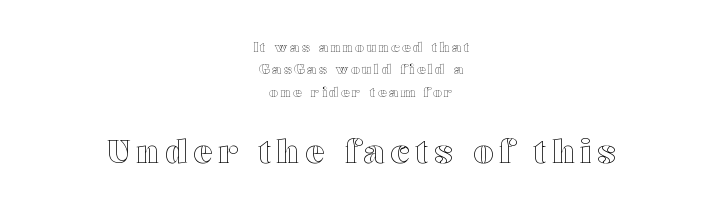
Q: Is the text italic (slanted)? A: No, it is upright.
Q: Is the text underlined? A: No.
Q: How is the paragraph aligned? A: Centered.
Q: Is the spacing between lines tight, normal or loose? A: Normal.
Q: Which block of text is set in a larger size, the first (top) or the second (bottom)? A: The second (bottom) one.
Q: Width (condensed, normal, or wide)? A: Wide.
Q: x-height? A: Medium.
Q: Monospaced? A: No.
